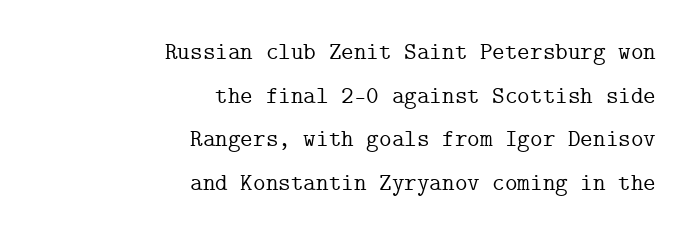
Short note: letters normally spaced. In terms of posture, this sample is upright. The baseline area is clear. Right-aligned paragraph, ragged on the left.
